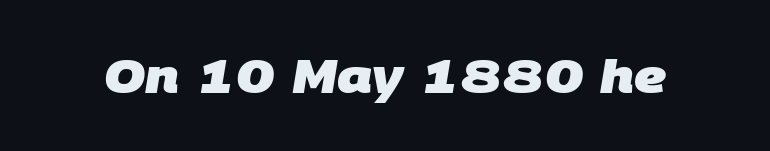
{"serif": "no", "bold": "yes", "weight": "heavy", "width": "normal", "stroke_contrast": "low", "x_height": "large", "monospaced": "no", "underline": "no", "letter_spacing": "normal", "letter_spacing_em": 0.0, "glyph_px": 47}
